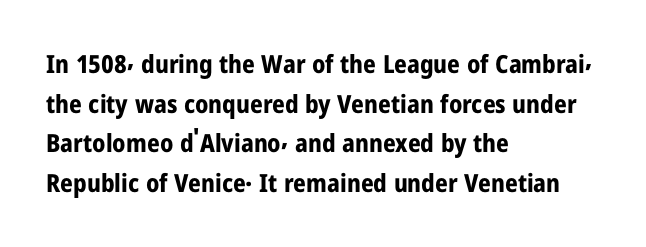
Q: Is the text bold? A: Yes.
Q: Is the text italic (slanted)? A: No, it is upright.
Q: Is the text underlined? A: No.
Q: How is the paragraph aligned? A: Left-aligned.
Q: Is the spacing between letters normal or unusually wide? A: Normal.
Q: Is the spacing between lines tight, normal or loose? A: Normal.
